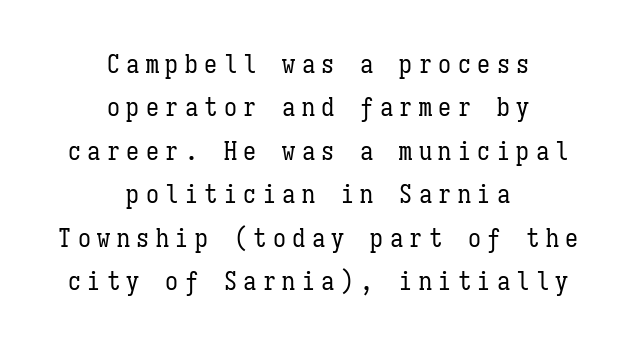
{"italic": "no", "bold": "no", "underline": "no", "align": "center", "line_spacing": "normal", "line_spacing_ratio": 1.67, "letter_spacing": "wide", "letter_spacing_em": 0.25, "glyph_px": 26}
